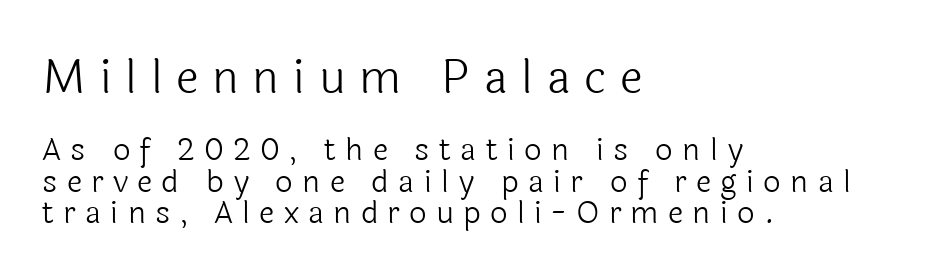
The image shows 46 px light sans-serif type, upright; set left-aligned, tight line spacing (1.01x), unusually wide letter spacing (+0.3 em), not underlined; the first (top) block is 1.48x larger; a medium x-height.
